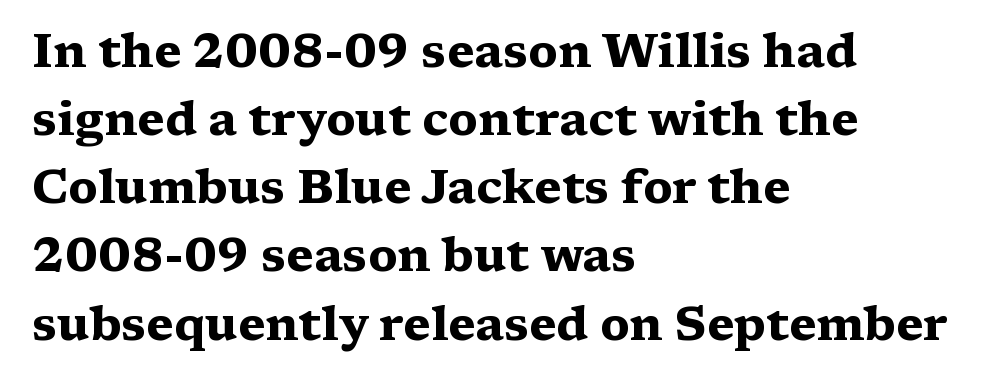
Q: Is the text bold? A: Yes.
Q: Is the text italic (slanted)? A: No, it is upright.
Q: Is the typeface a serif or a sans-serif typeface? A: Serif.
Q: Is the text underlined? A: No.
Q: How is the paragraph aligned? A: Left-aligned.
Q: Is the spacing between letters normal or unusually wide? A: Normal.
Q: Is the spacing between lines tight, normal or loose? A: Normal.
Q: Width (condensed, normal, or wide)? A: Wide.
Q: Stroke contrast? A: Medium.
Q: x-height? A: Medium.
Q: Monospaced? A: No.
